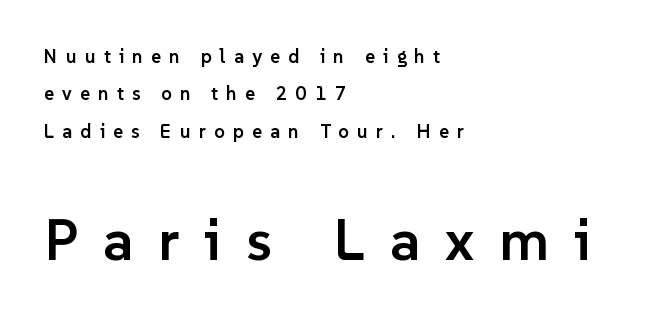
Summary of weight: moderately heavy, a semibold. The compositor pushed each line to the left boundary. Quick note: not italic, upright. This sample has the flowing, uneven cadence of proportional lettering.
